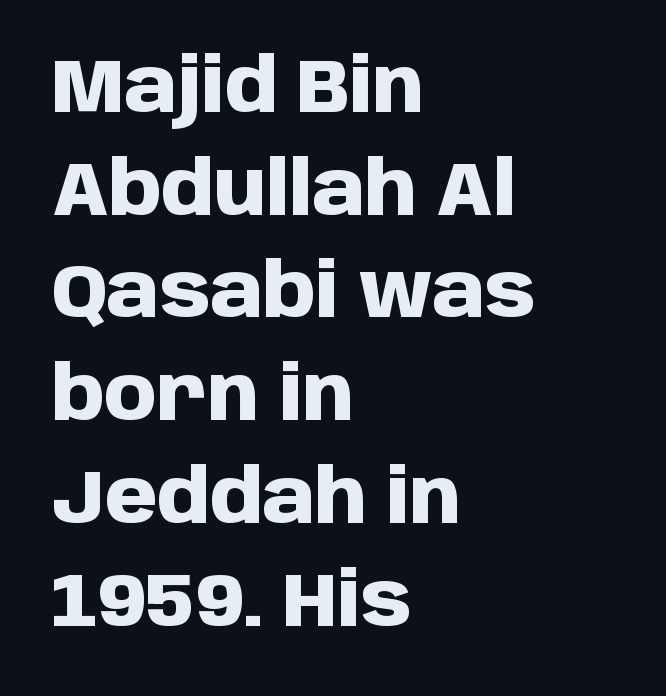
Q: Is the text bold? A: Yes.
Q: Is the text italic (slanted)? A: No, it is upright.
Q: Is the typeface a serif or a sans-serif typeface? A: Sans-serif.
Q: Is the text underlined? A: No.
Q: How is the paragraph aligned? A: Left-aligned.
Q: Is the spacing between letters normal or unusually wide? A: Normal.
Q: Is the spacing between lines tight, normal or loose? A: Normal.
Q: Width (condensed, normal, or wide)? A: Normal.
Q: Stroke contrast? A: Low.
Q: x-height? A: Large.
Q: Monospaced? A: No.
